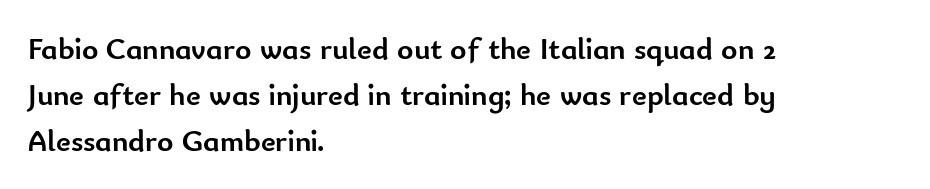
Q: Is the text bold? A: Yes.
Q: Is the text italic (slanted)? A: No, it is upright.
Q: Is the typeface a serif or a sans-serif typeface? A: Sans-serif.
Q: Is the text underlined? A: No.
Q: How is the paragraph aligned? A: Left-aligned.
Q: Is the spacing between letters normal or unusually wide? A: Normal.
Q: Is the spacing between lines tight, normal or loose? A: Normal.
Q: Width (condensed, normal, or wide)? A: Normal.
Q: Stroke contrast? A: Low.
Q: x-height? A: Small.
Q: Monospaced? A: No.
